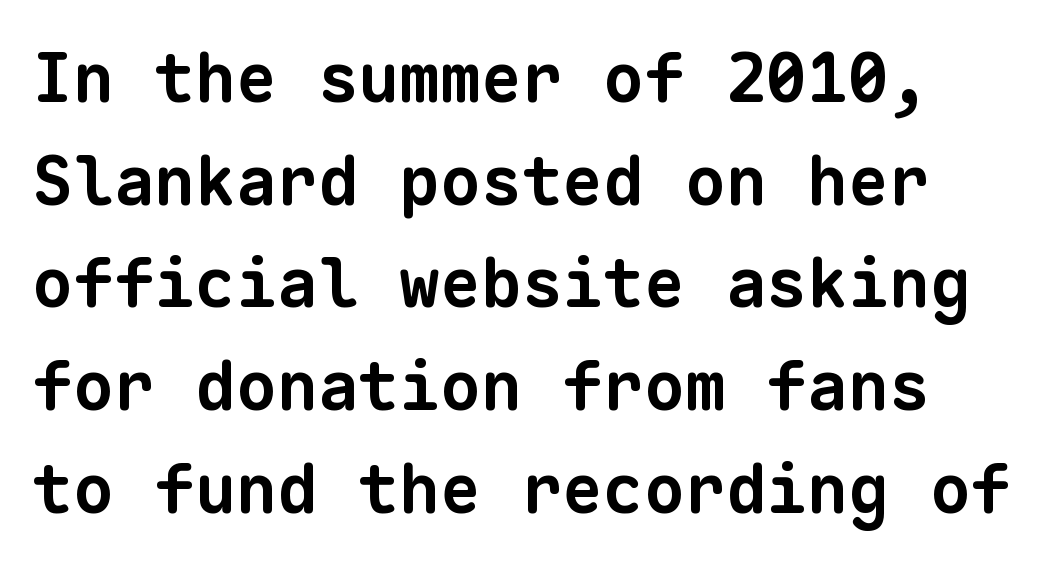
The image shows 68 px bold sans-serif type, monospaced; set normal line spacing (1.51x), normal letter spacing, not underlined; low stroke contrast and a medium x-height.
